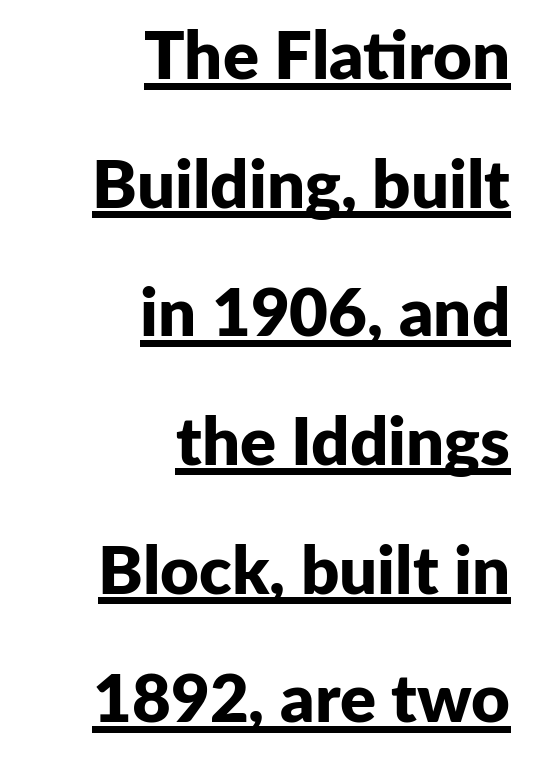
The image shows 67 px bold sans-serif type, upright; set right-aligned, loose line spacing (1.92x), normal letter spacing, underlined; low stroke contrast and a medium x-height.
